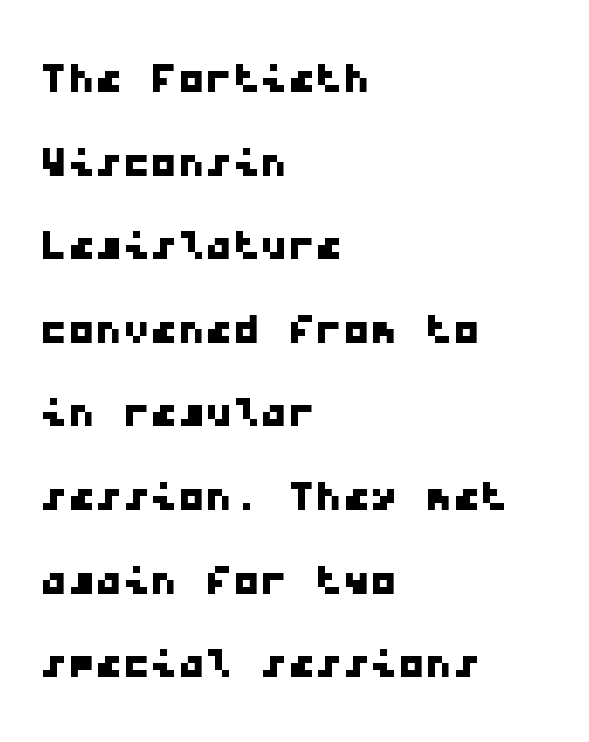
No word sits above an underline. The rendering uses a moderate line-height, typical for paragraphs. The face used here is a sans, in the tradition of grotesques and geometrics. Characters follow at the spacing the type designer built in. Monospaced: the letters line up in strict vertical columns.
